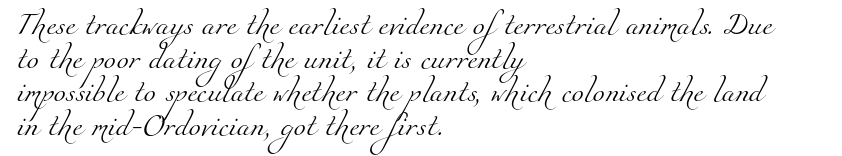
The image shows 22 px text type; set left-aligned, normal line spacing (1.53x), normal letter spacing, not underlined.
